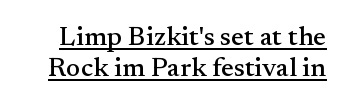
The image shows 27 px text type, upright; set tight line spacing (1.15x), normal letter spacing, underlined.
